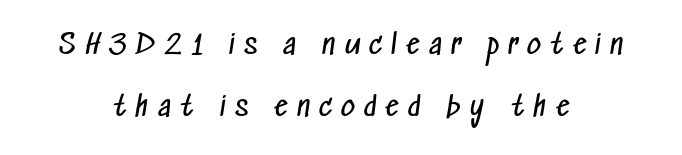
{"bold": "no", "underline": "no", "align": "center", "line_spacing": "loose", "line_spacing_ratio": 2.29, "letter_spacing": "wide", "letter_spacing_em": 0.35, "glyph_px": 27}
